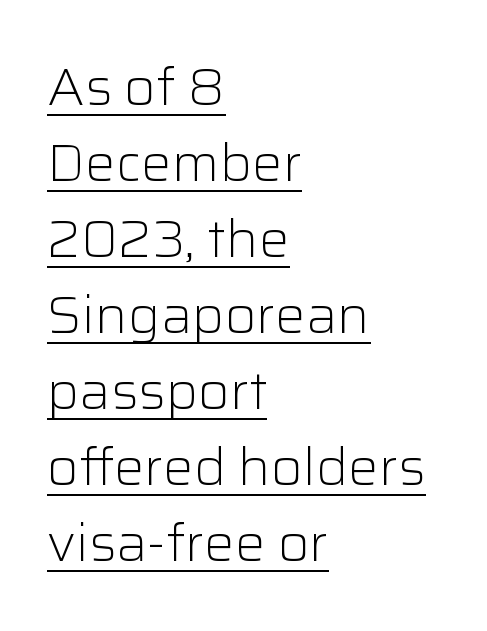
Q: Is the text bold? A: No.
Q: Is the text italic (slanted)? A: No, it is upright.
Q: Is the typeface a serif or a sans-serif typeface? A: Sans-serif.
Q: Is the text underlined? A: Yes.
Q: How is the paragraph aligned? A: Left-aligned.
Q: Is the spacing between letters normal or unusually wide? A: Normal.
Q: Is the spacing between lines tight, normal or loose? A: Normal.
Q: Width (condensed, normal, or wide)? A: Normal.
Q: Stroke contrast? A: Low.
Q: x-height? A: Medium.
Q: Monospaced? A: No.
